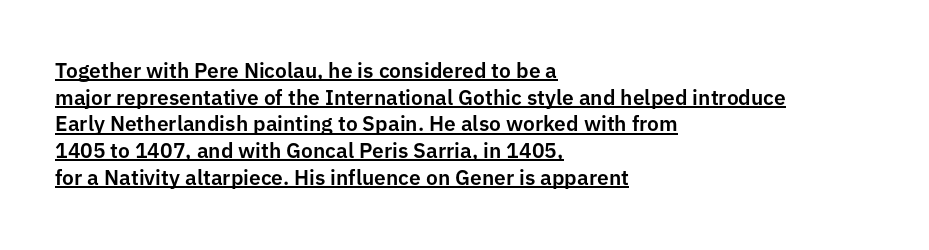
Teacher's note: observe the even left margin — that is flush-left alignment. Letter spacing: default. Rows of type keep a routine distance in the vertical direction. The type sits square on the baseline with zero lean. This is underlined copy, the kind a proofreader might mark for attention.
